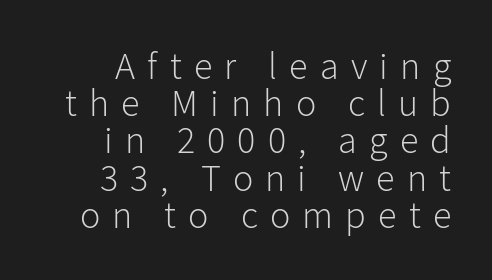
Q: Is the text bold? A: No.
Q: Is the text italic (slanted)? A: No, it is upright.
Q: Is the typeface a serif or a sans-serif typeface? A: Sans-serif.
Q: Is the text underlined? A: No.
Q: How is the paragraph aligned? A: Right-aligned.
Q: Is the spacing between letters normal or unusually wide? A: Unusually wide.
Q: Is the spacing between lines tight, normal or loose? A: Tight.
Q: Width (condensed, normal, or wide)? A: Normal.
Q: Stroke contrast? A: Low.
Q: x-height? A: Medium.
Q: Monospaced? A: No.
